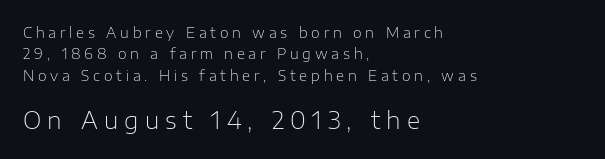
The image shows 23 px text type, upright; set left-aligned, normal line spacing (1.52x), unusually wide letter spacing (+0.27 em), not underlined; the second (bottom) block is 1.64x larger.
